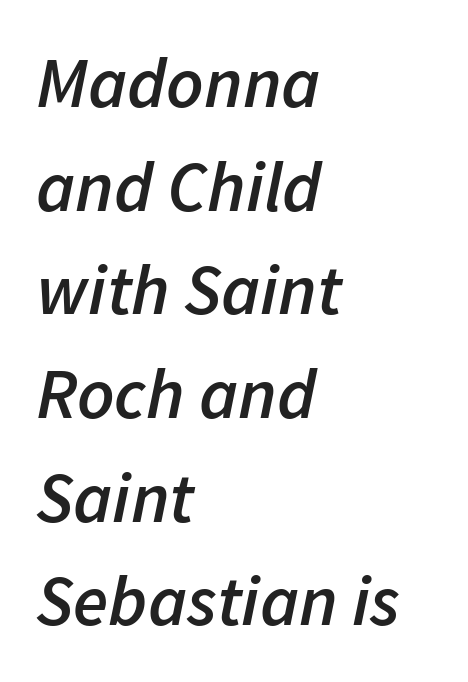
Unmarked baselines from the first word to the last. As a designer I'd log this as weight 600, semibold. The leading is moderate, giving the passage an even texture. Each line starts at the same left margin while the right side varies. Looks like regular typesetting: each glyph gets only the width it needs.
